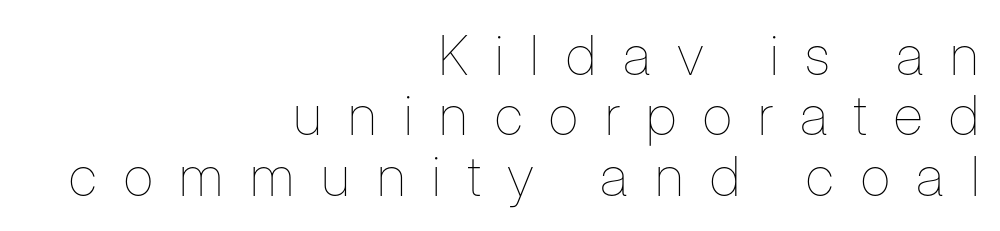
Q: Is the text bold? A: No.
Q: Is the text italic (slanted)? A: No, it is upright.
Q: Is the text underlined? A: No.
Q: How is the paragraph aligned? A: Right-aligned.
Q: Is the spacing between letters normal or unusually wide? A: Unusually wide.
Q: Is the spacing between lines tight, normal or loose? A: Tight.
Q: Width (condensed, normal, or wide)? A: Condensed.
Q: Stroke contrast? A: Low.
Q: x-height? A: Medium.
Q: Monospaced? A: No.
